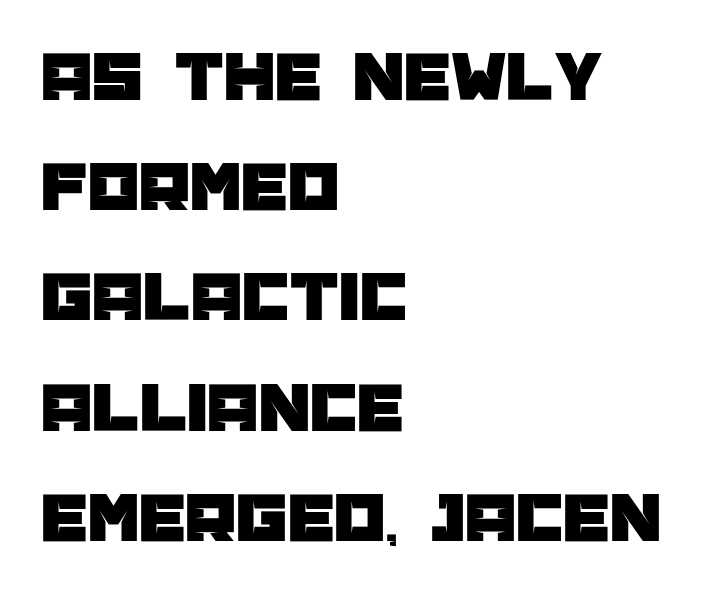
{"serif": "no", "italic": "no", "width": "normal", "stroke_contrast": "low", "x_height": "large", "monospaced": "no", "underline": "no", "align": "left", "line_spacing": "normal", "line_spacing_ratio": 1.51, "letter_spacing": "normal", "letter_spacing_em": 0.0, "glyph_px": 73}
